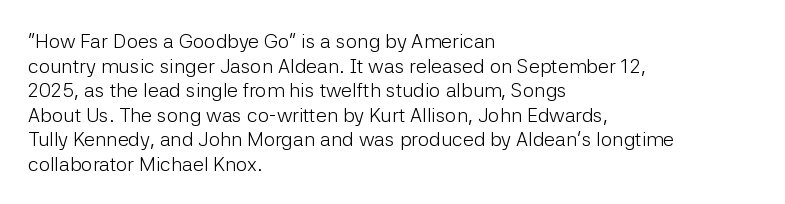
Casual observation: everything's shoved over to the left. This is not heavy type; no bold has been used. Italic? Not at all — the glyphs are vertical. The space beneath each line is pristine and unruled. No extra tracking has been applied to these lines.
